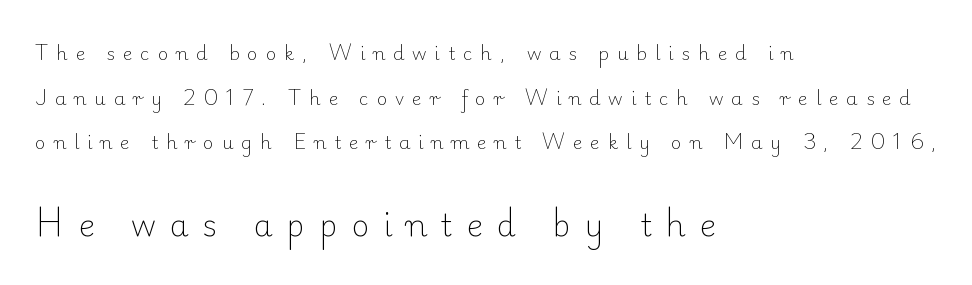
{"serif": "yes", "italic": "no", "bold": "no", "weight": "light", "width": "normal", "stroke_contrast": "low", "x_height": "small", "monospaced": "no", "underline": "no", "align": "left", "line_spacing": "loose", "line_spacing_ratio": 2.48, "letter_spacing": "wide", "letter_spacing_em": 0.44, "larger_block": "second", "size_ratio": 1.72, "glyph_px": 31}
